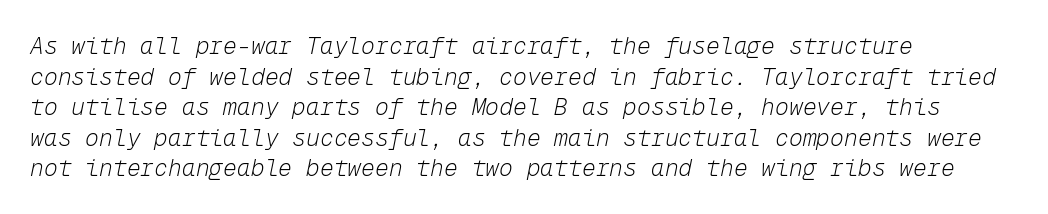
Q: Is the text bold? A: No.
Q: Is the text italic (slanted)? A: Yes, it leans right by about 12 degrees.
Q: Is the text underlined? A: No.
Q: How is the paragraph aligned? A: Left-aligned.
Q: Is the spacing between letters normal or unusually wide? A: Normal.
Q: Is the spacing between lines tight, normal or loose? A: Normal.
